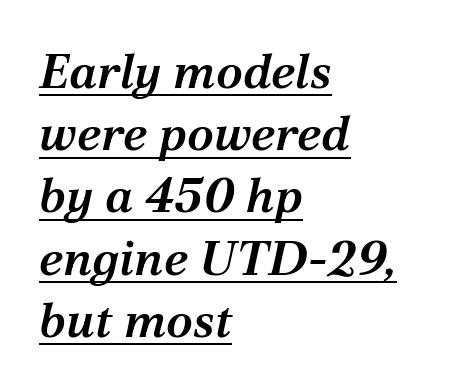
Think of a printed novel: that variable character pitch is what you see here. Does the lettering tilt? It does — this is italic. Where is the straight margin? On the left. The lines sit at an ordinary, default distance from one another.
